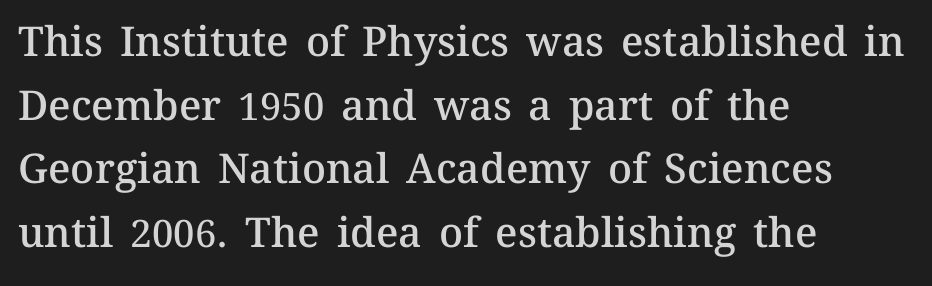
Q: Is the text bold? A: Semi-bold.
Q: Is the text italic (slanted)? A: No, it is upright.
Q: Is the text underlined? A: No.
Q: How is the paragraph aligned? A: Left-aligned.
Q: Is the spacing between letters normal or unusually wide? A: Normal.
Q: Is the spacing between lines tight, normal or loose? A: Normal.
Q: Width (condensed, normal, or wide)? A: Normal.
Q: Stroke contrast? A: Medium.
Q: x-height? A: Medium.
Q: Monospaced? A: No.
